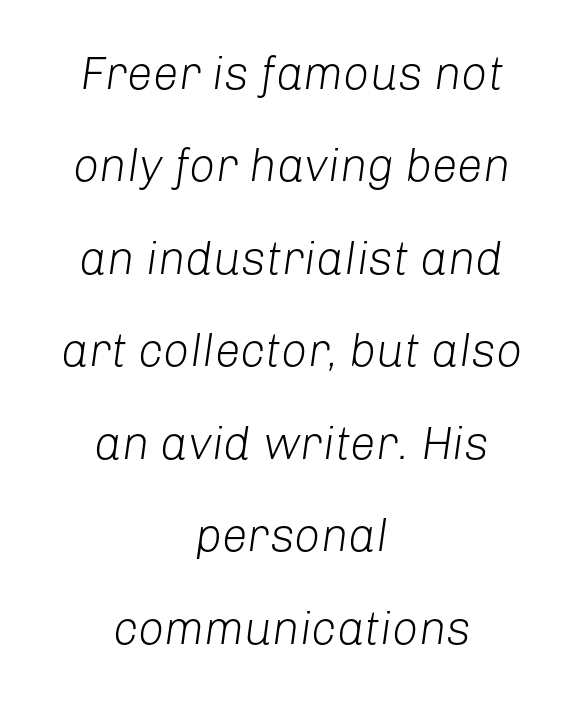
{"italic": "yes", "lean": "right", "slant_degrees": 8, "bold": "no", "weight": "light", "width": "normal", "stroke_contrast": "low", "x_height": "medium", "monospaced": "no", "underline": "no", "align": "center", "line_spacing": "loose", "line_spacing_ratio": 2.01, "letter_spacing": "normal", "letter_spacing_em": 0.0, "glyph_px": 46}
